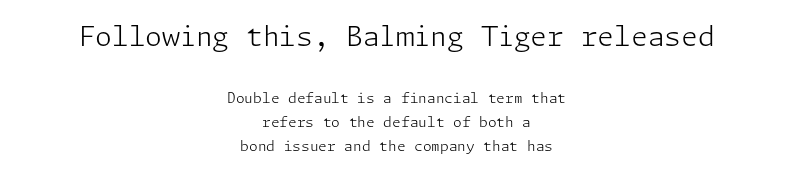
{"italic": "no", "bold": "no", "underline": "no", "align": "center", "line_spacing_ratio": 1.72, "letter_spacing": "normal", "letter_spacing_em": 0.0, "larger_block": "first", "size_ratio": 1.93, "glyph_px": 27}
